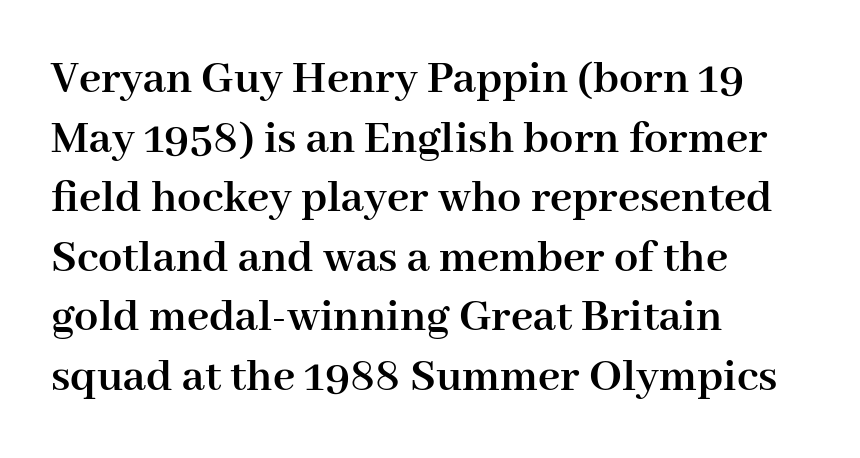
{"serif": "yes", "italic": "no", "bold": "yes", "weight": "semibold", "width": "normal", "stroke_contrast": "high", "x_height": "medium", "monospaced": "no", "underline": "no", "align": "left", "line_spacing_ratio": 1.24, "letter_spacing": "normal", "letter_spacing_em": 0.0, "glyph_px": 48}
